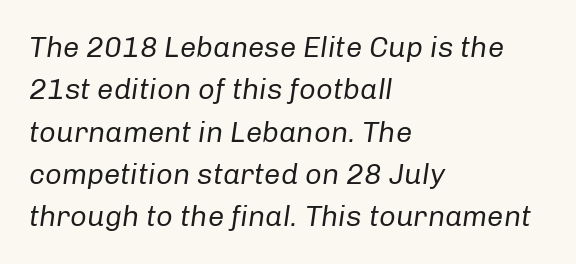
Q: Is the text bold? A: No.
Q: Is the text italic (slanted)? A: Yes, it leans right by about 8 degrees.
Q: Is the text underlined? A: No.
Q: How is the paragraph aligned? A: Left-aligned.
Q: Is the spacing between letters normal or unusually wide? A: Normal.
Q: Is the spacing between lines tight, normal or loose? A: Normal.
Q: Width (condensed, normal, or wide)? A: Normal.
Q: Stroke contrast? A: Low.
Q: x-height? A: Medium.
Q: Monospaced? A: No.
